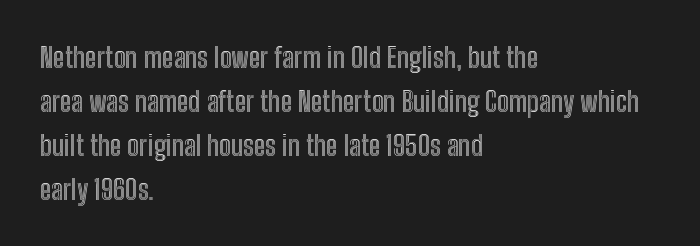
A typesetter would call this zero additional tracking. Bare-footed words on every line. The face used here is proportionally spaced, like ordinary book or web type. Alignment: flush left. Quick note: not italic, upright. Does the leading feel generous? No, just average.
